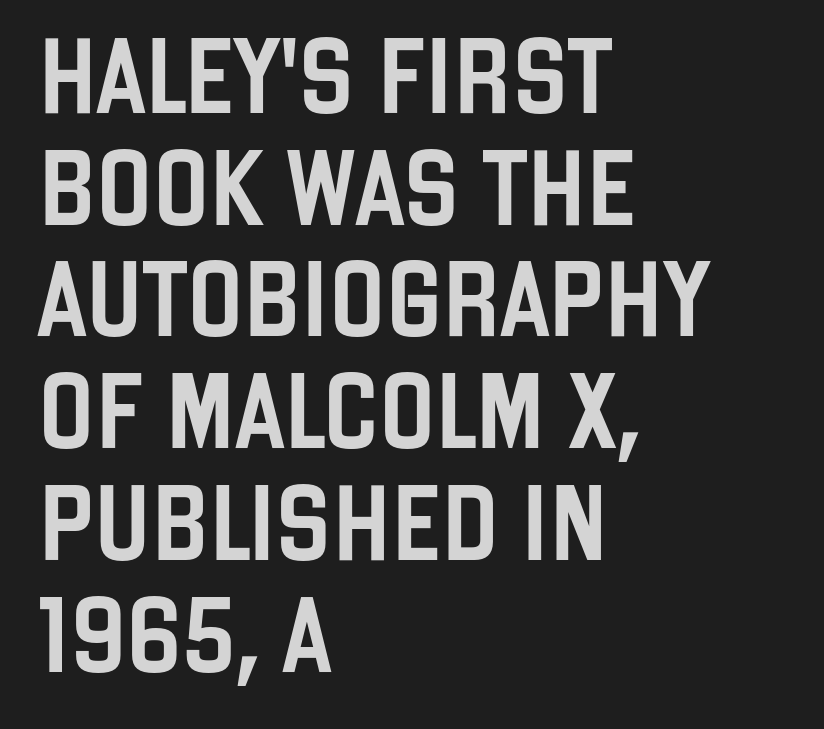
The image shows 75 px condensed sans-serif type, upright; set left-aligned, normal line spacing (1.49x), normal letter spacing, not underlined; low stroke contrast and a large x-height.
